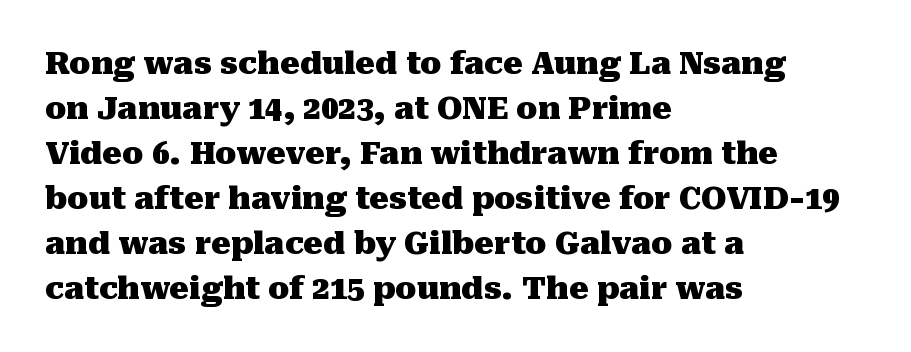
{"serif": "yes", "italic": "no", "bold": "yes", "weight": "heavy", "width": "normal", "stroke_contrast": "medium", "x_height": "medium", "monospaced": "no", "underline": "no", "align": "left", "line_spacing": "normal", "line_spacing_ratio": 1.45, "letter_spacing": "normal", "letter_spacing_em": 0.0, "glyph_px": 31}
